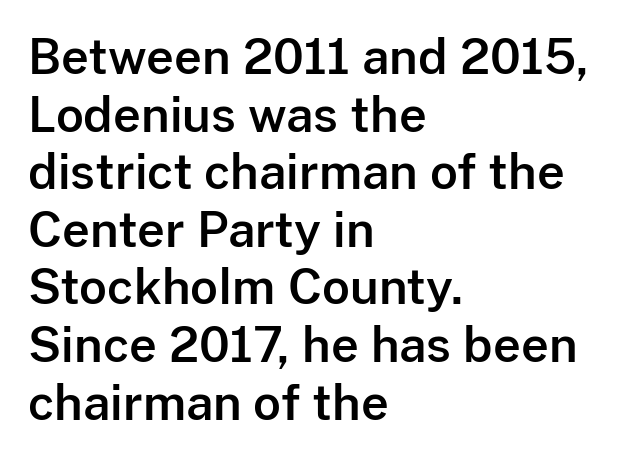
{"serif": "no", "italic": "no", "width": "normal", "stroke_contrast": "low", "x_height": "medium", "monospaced": "no", "underline": "no", "align": "left", "line_spacing_ratio": 1.2, "letter_spacing": "normal", "letter_spacing_em": 0.0, "glyph_px": 48}
